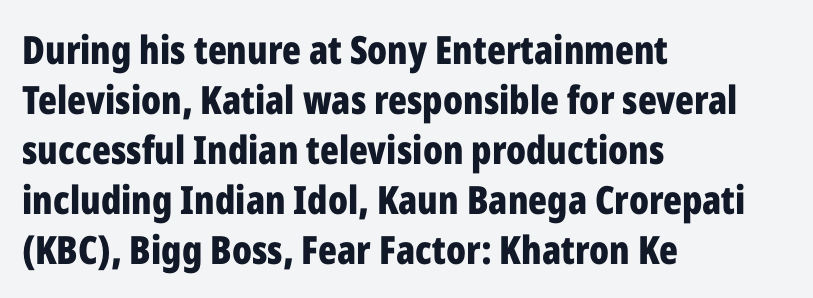
As a designer I'd log this as weight 700, bold. The horizontal fit of the characters is conventional and even. This sample keeps an unexceptional amount of space between lines. Type style note: lacks serifs. A roman cut, with each character standing at attention.
